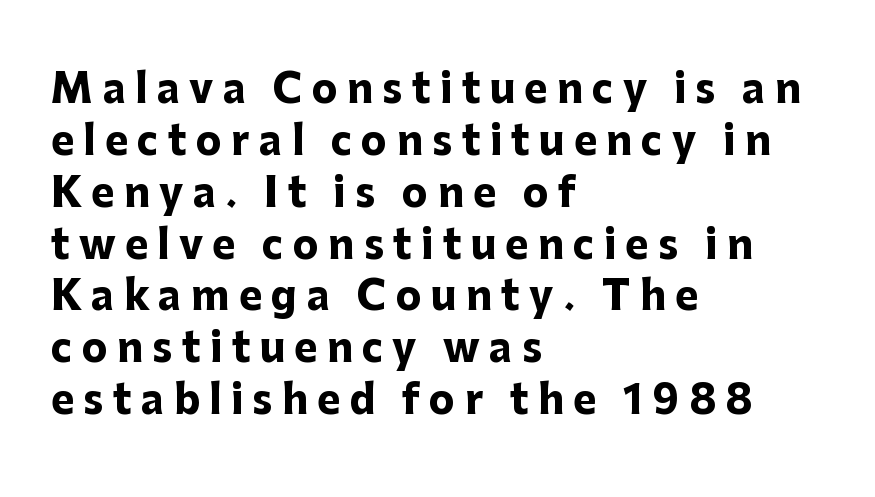
The image shows 39 px heavy sans-serif type, upright; set left-aligned, normal line spacing (1.33x), unusually wide letter spacing (+0.24 em), not underlined; low stroke contrast and a medium x-height.
